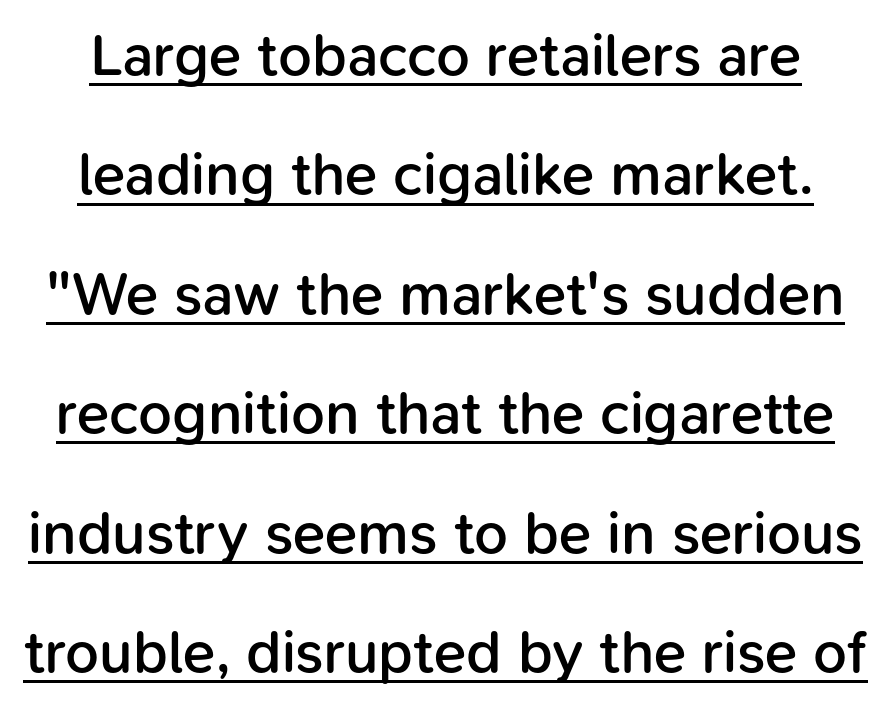
The image shows 60 px semibold sans-serif type, upright; set loose line spacing (1.99x), normal letter spacing, underlined; low stroke contrast and a medium x-height.
